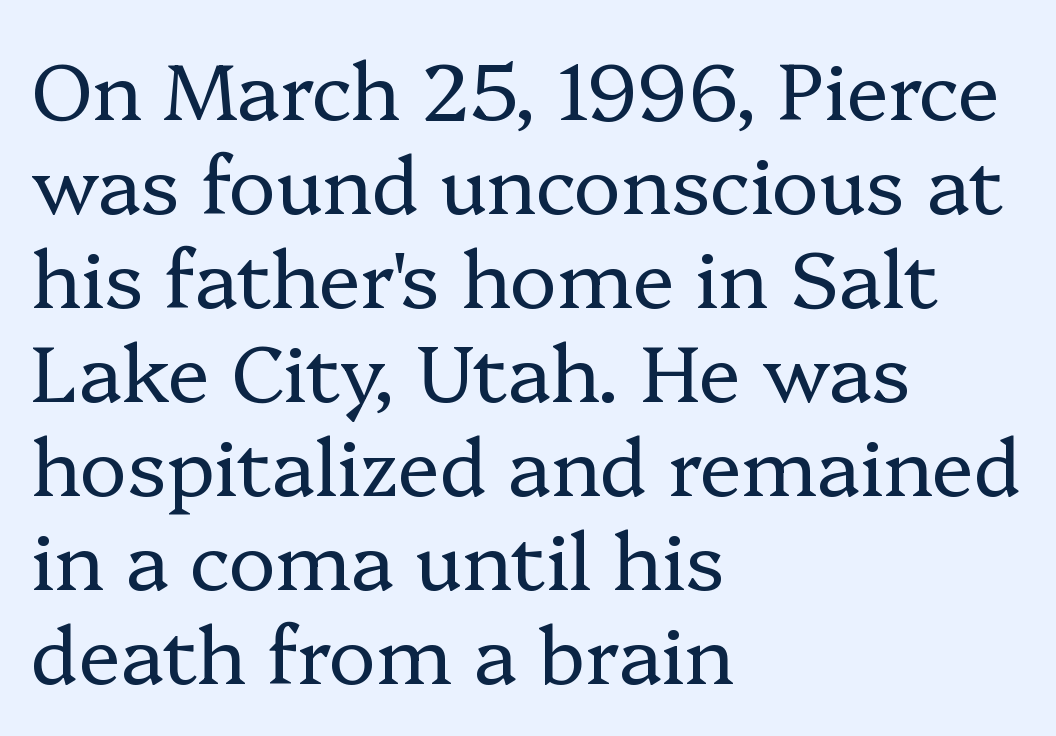
{"serif": "yes", "italic": "no", "bold": "no", "weight": "regular", "width": "normal", "stroke_contrast": "low", "x_height": "medium", "monospaced": "no", "underline": "no", "align": "left", "line_spacing_ratio": 1.19, "letter_spacing": "normal", "letter_spacing_em": 0.0, "glyph_px": 79}
